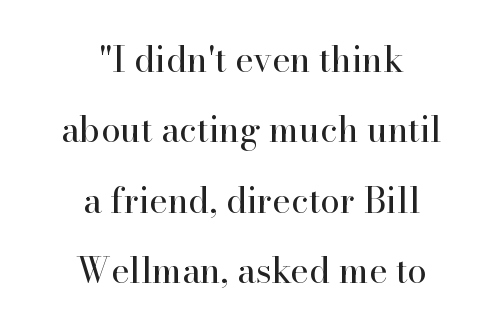
The foot of each line stays bare and open. Character widths vary here, with narrow letters taking less room than wide ones. Stems here are at most as thick as an everyday book face. Does extra space separate the letters? No, they use regular spacing.
